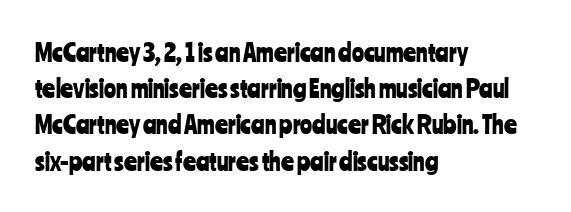
Q: Is the text italic (slanted)? A: No, it is upright.
Q: Is the text underlined? A: No.
Q: How is the paragraph aligned? A: Left-aligned.
Q: Is the spacing between letters normal or unusually wide? A: Normal.
Q: Is the spacing between lines tight, normal or loose? A: Normal.
